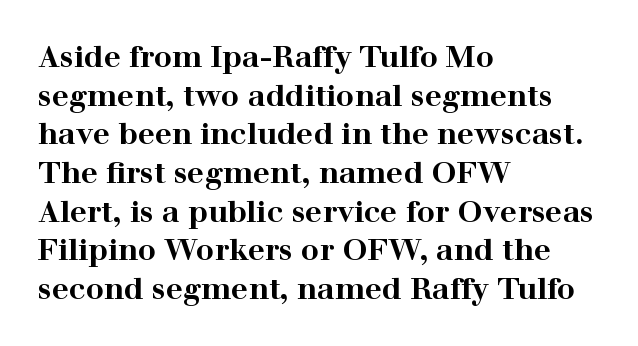
Every character sits straight up, as roman type does. The glyphs are unaccompanied by any horizontal stroke below them. Emphasis by weight is at full strength: bold. Leftover space on each line is placed entirely after the last word. In terms of letterspacing, this is plain default setting. Vertical spacing — default.
